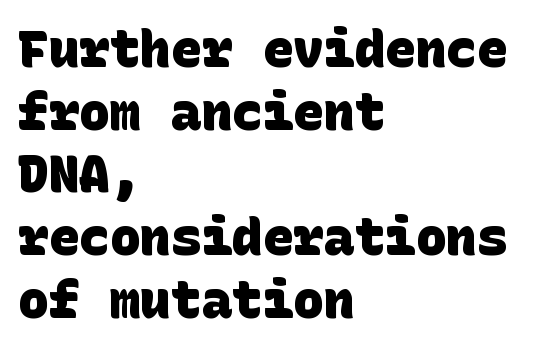
Q: Is the text bold? A: Yes.
Q: Is the typeface a serif or a sans-serif typeface? A: Sans-serif.
Q: Is the text underlined? A: No.
Q: How is the paragraph aligned? A: Left-aligned.
Q: Is the spacing between letters normal or unusually wide? A: Normal.
Q: Width (condensed, normal, or wide)? A: Normal.
Q: Stroke contrast? A: Low.
Q: x-height? A: Large.
